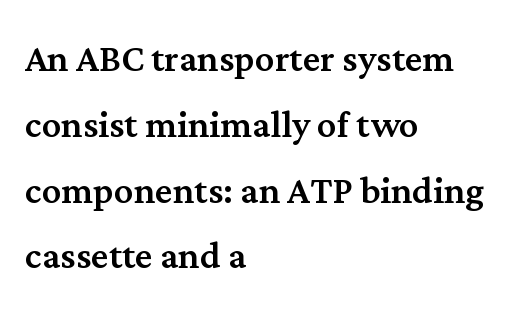
{"serif": "yes", "italic": "no", "width": "normal", "stroke_contrast": "medium", "x_height": "medium", "monospaced": "no", "underline": "no", "align": "left", "line_spacing": "normal", "line_spacing_ratio": 1.37, "letter_spacing": "normal", "letter_spacing_em": 0.0, "glyph_px": 48}
